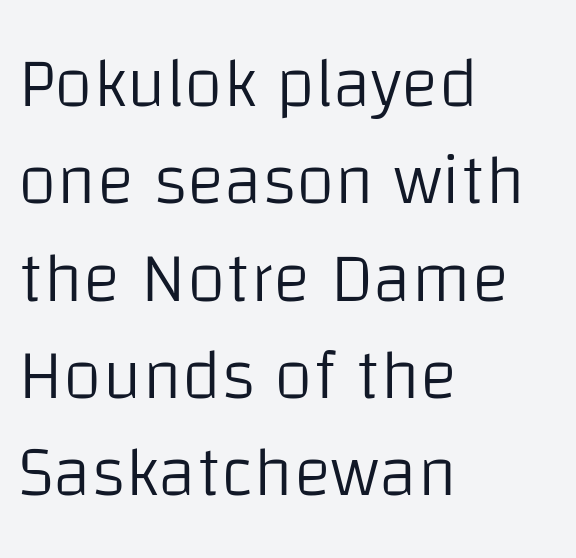
Q: Is the text bold? A: No.
Q: Is the text italic (slanted)? A: No, it is upright.
Q: Is the typeface a serif or a sans-serif typeface? A: Sans-serif.
Q: Is the text underlined? A: No.
Q: How is the paragraph aligned? A: Left-aligned.
Q: Is the spacing between letters normal or unusually wide? A: Normal.
Q: Is the spacing between lines tight, normal or loose? A: Normal.
Q: Width (condensed, normal, or wide)? A: Normal.
Q: Stroke contrast? A: Low.
Q: x-height? A: Large.
Q: Monospaced? A: No.
